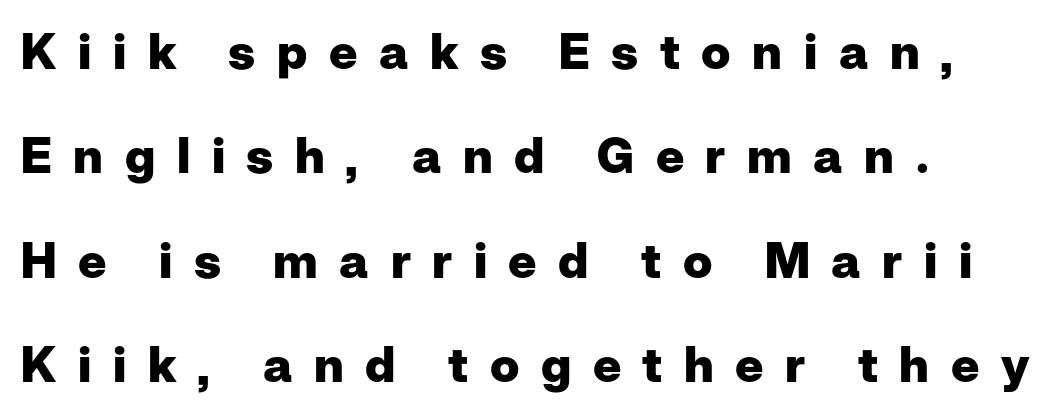
Proportional: the letters do not fall into vertical columns. Heavy-handed strokes throughout: this text is bold. This sample uses expanded letter spacing, leaving extra air between glyphs. A typesetter would label this face a sans. Does the leading feel generous? Absolutely, it's lavish. Does the copy run flush right? No — it runs flush left.
